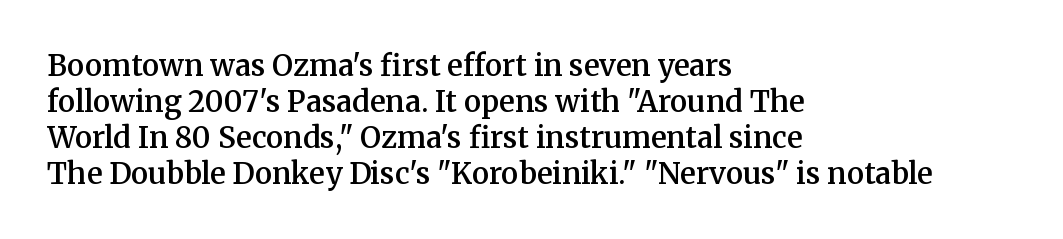
{"serif": "yes", "italic": "no", "bold": "semi", "weight": "semibold", "width": "normal", "stroke_contrast": "medium", "x_height": "medium", "monospaced": "no", "underline": "no", "align": "left", "line_spacing_ratio": 1.24, "letter_spacing": "normal", "letter_spacing_em": 0.0, "glyph_px": 29}
